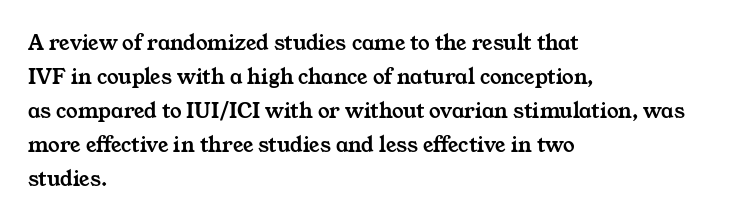
The image shows 23 px text type; set left-aligned, normal line spacing (1.48x), normal letter spacing, not underlined.
